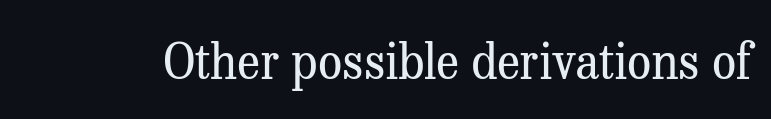
Check the space under the baseline: it is left empty. Do the letters lean? They stand straight. This sample uses plain, unmodified letter spacing. The type family on display is of the serif kind.
